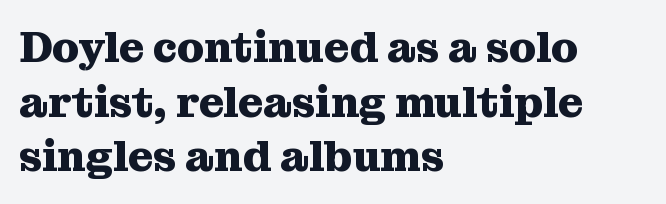
Q: Is the text bold? A: Yes.
Q: Is the text italic (slanted)? A: No, it is upright.
Q: Is the typeface a serif or a sans-serif typeface? A: Serif.
Q: Is the text underlined? A: No.
Q: How is the paragraph aligned? A: Left-aligned.
Q: Is the spacing between letters normal or unusually wide? A: Normal.
Q: Is the spacing between lines tight, normal or loose? A: Normal.
Q: Width (condensed, normal, or wide)? A: Normal.
Q: Stroke contrast? A: Medium.
Q: x-height? A: Medium.
Q: Monospaced? A: No.
